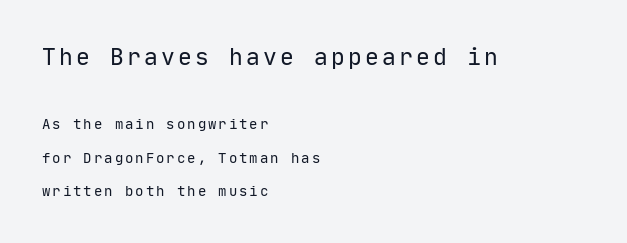
{"italic": "no", "bold": "no", "underline": "no", "align": "left", "line_spacing": "loose", "line_spacing_ratio": 2.39, "larger_block": "first", "size_ratio": 1.64, "glyph_px": 23}
